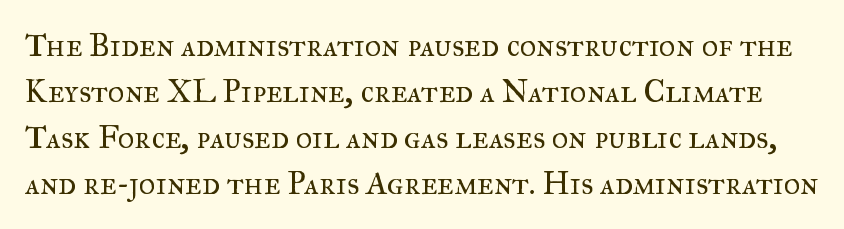
This sample has the flowing, uneven cadence of proportional lettering. Unlike a clean sans, this face finishes its strokes with serifs. Inter-character spacing is left at the font's built-in metrics. Underlining? Definitely not there.
